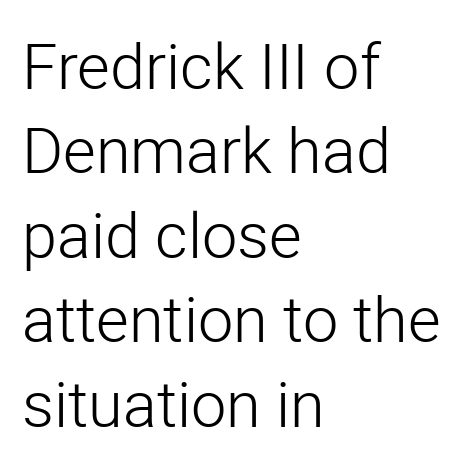
{"serif": "no", "italic": "no", "bold": "no", "weight": "light", "width": "normal", "stroke_contrast": "low", "x_height": "medium", "monospaced": "no", "underline": "no", "align": "left", "line_spacing": "normal", "line_spacing_ratio": 1.34, "letter_spacing": "normal", "letter_spacing_em": 0.0, "glyph_px": 63}
